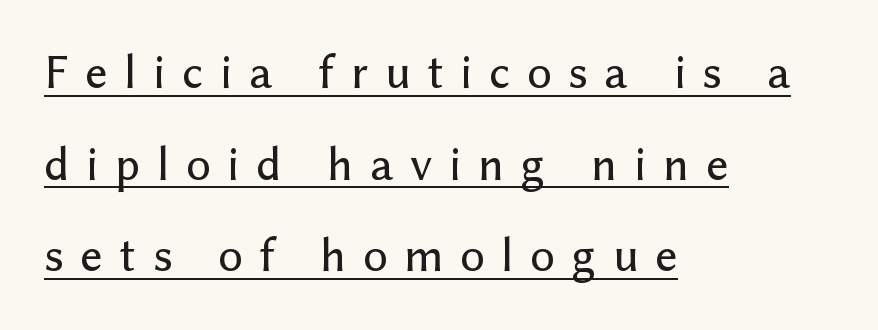
The image shows 49 px sans-serif type, upright; set left-aligned, line spacing 1.87x, unusually wide letter spacing (+0.34 em), underlined; low stroke contrast and a medium x-height.
